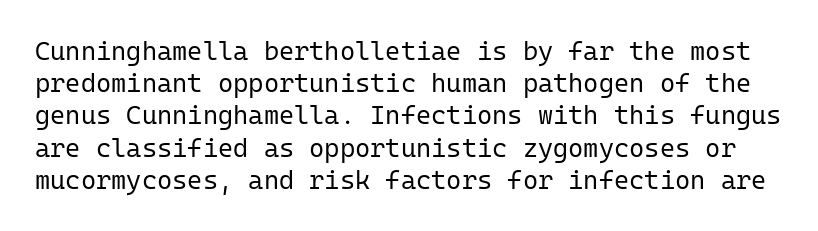
The image shows 26 px text type, upright; set line spacing 1.24x, normal letter spacing, not underlined.
